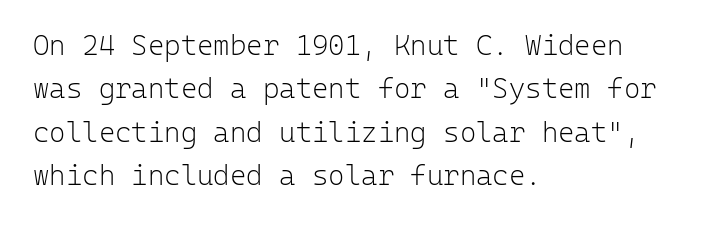
{"serif": "no", "italic": "no", "bold": "no", "weight": "light", "width": "normal", "stroke_contrast": "low", "x_height": "medium", "monospaced": "yes", "underline": "no", "align": "left", "line_spacing": "normal", "line_spacing_ratio": 1.55, "letter_spacing": "normal", "letter_spacing_em": 0.0, "glyph_px": 28}
